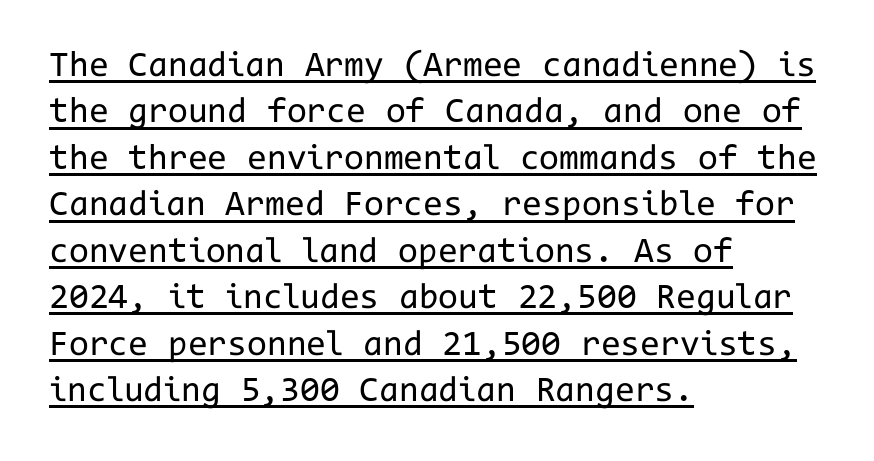
Q: Is the text bold? A: No.
Q: Is the text italic (slanted)? A: No, it is upright.
Q: Is the typeface a serif or a sans-serif typeface? A: Sans-serif.
Q: Is the text underlined? A: Yes.
Q: How is the paragraph aligned? A: Left-aligned.
Q: Is the spacing between letters normal or unusually wide? A: Normal.
Q: Is the spacing between lines tight, normal or loose? A: Normal.
Q: Width (condensed, normal, or wide)? A: Normal.
Q: Stroke contrast? A: Low.
Q: x-height? A: Medium.
Q: Monospaced? A: Yes.
